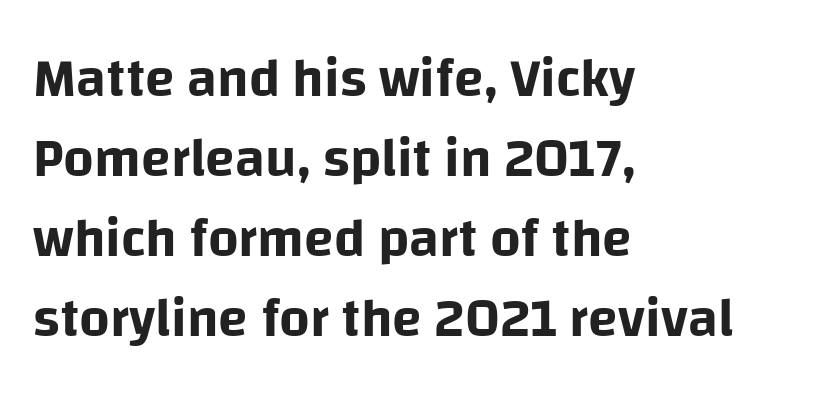
Q: Is the text italic (slanted)? A: No, it is upright.
Q: Is the typeface a serif or a sans-serif typeface? A: Sans-serif.
Q: Is the text underlined? A: No.
Q: How is the paragraph aligned? A: Left-aligned.
Q: Is the spacing between letters normal or unusually wide? A: Normal.
Q: Is the spacing between lines tight, normal or loose? A: Normal.
Q: Width (condensed, normal, or wide)? A: Normal.
Q: Stroke contrast? A: Low.
Q: x-height? A: Large.
Q: Monospaced? A: No.
